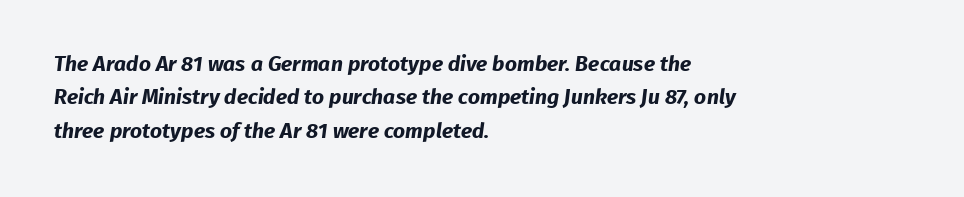
{"bold": "yes", "underline": "no", "align": "left", "line_spacing": "normal", "line_spacing_ratio": 1.59, "letter_spacing": "normal", "letter_spacing_em": 0.0, "glyph_px": 21}
